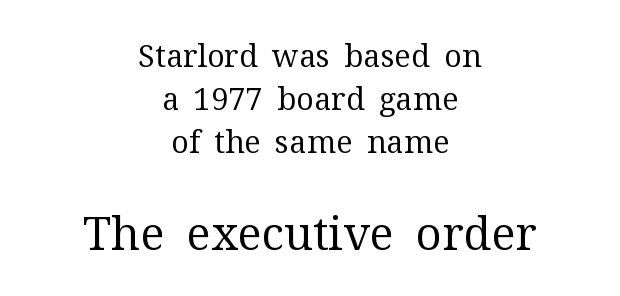
Q: Is the text bold? A: No.
Q: Is the text italic (slanted)? A: No, it is upright.
Q: Is the typeface a serif or a sans-serif typeface? A: Serif.
Q: Is the text underlined? A: No.
Q: How is the paragraph aligned? A: Centered.
Q: Is the spacing between letters normal or unusually wide? A: Normal.
Q: Is the spacing between lines tight, normal or loose? A: Normal.
Q: Which block of text is set in a larger size, the first (top) or the second (bottom)? A: The second (bottom) one.
Q: Width (condensed, normal, or wide)? A: Normal.
Q: Stroke contrast? A: Medium.
Q: x-height? A: Medium.
Q: Monospaced? A: No.
